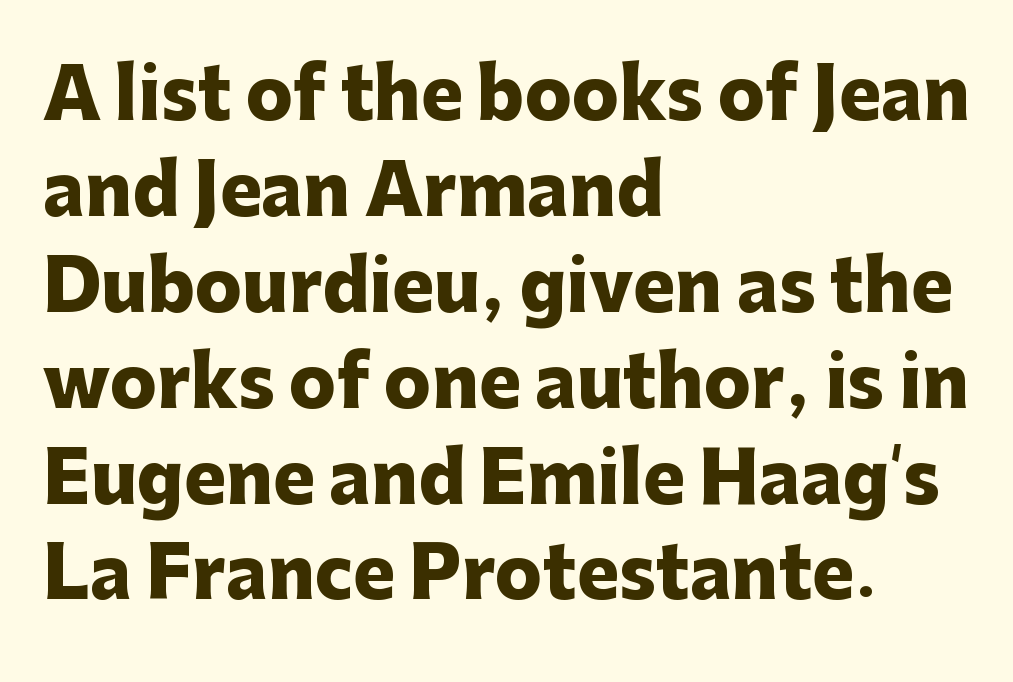
The image shows 70 px heavy sans-serif type, upright; set left-aligned, normal line spacing (1.37x), normal letter spacing, not underlined; low stroke contrast and a medium x-height.
